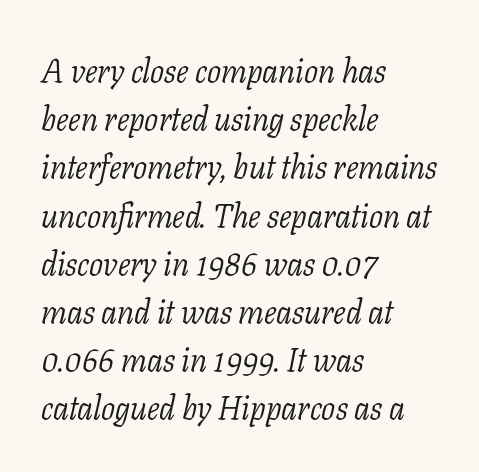
{"serif": "yes", "italic": "yes", "lean": "right", "slant_degrees": 11, "bold": "no", "weight": "light", "width": "normal", "stroke_contrast": "low", "x_height": "medium", "monospaced": "no", "underline": "no", "align": "left", "line_spacing": "normal", "line_spacing_ratio": 1.46, "letter_spacing": "normal", "letter_spacing_em": 0.0, "glyph_px": 33}
